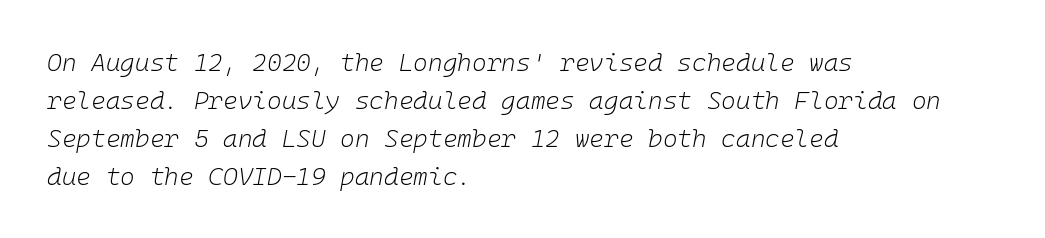
The cut favours lightness, reaching ordinary text weight at its darkest. Notice how the stems are inclined rather than vertical — that's the hallmark of italics. Does the copy run flush right? No — it runs flush left. This rendering leaves character spacing at its baseline value. Glance below the letters and you will spot only blank space.
